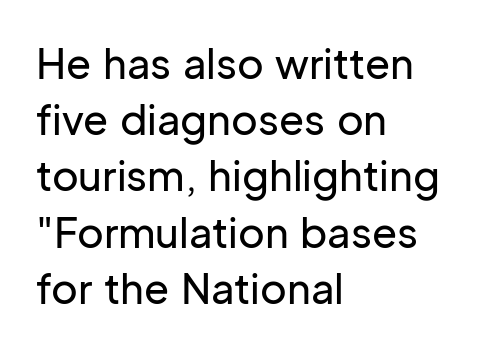
Q: Is the text italic (slanted)? A: No, it is upright.
Q: Is the typeface a serif or a sans-serif typeface? A: Sans-serif.
Q: Is the text underlined? A: No.
Q: How is the paragraph aligned? A: Left-aligned.
Q: Is the spacing between letters normal or unusually wide? A: Normal.
Q: Is the spacing between lines tight, normal or loose? A: Normal.
Q: Width (condensed, normal, or wide)? A: Normal.
Q: Stroke contrast? A: Low.
Q: x-height? A: Medium.
Q: Monospaced? A: No.
